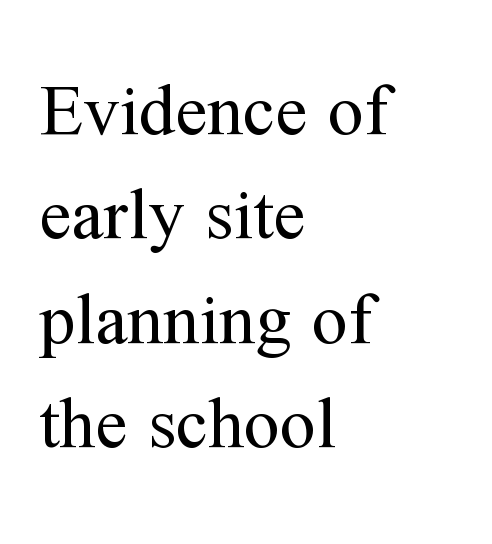
Q: Is the text bold? A: No.
Q: Is the text italic (slanted)? A: No, it is upright.
Q: Is the typeface a serif or a sans-serif typeface? A: Serif.
Q: Is the text underlined? A: No.
Q: How is the paragraph aligned? A: Left-aligned.
Q: Is the spacing between letters normal or unusually wide? A: Normal.
Q: Is the spacing between lines tight, normal or loose? A: Normal.
Q: Width (condensed, normal, or wide)? A: Normal.
Q: Stroke contrast? A: Medium.
Q: x-height? A: Medium.
Q: Monospaced? A: No.
